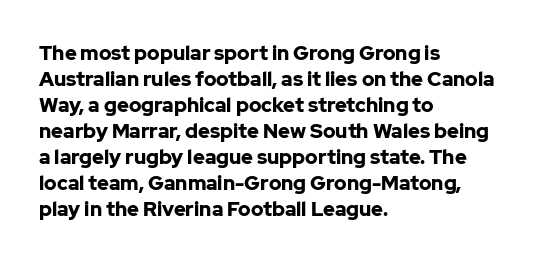
The image shows 20 px bold type, upright; set left-aligned, normal line spacing (1.3x), normal letter spacing, not underlined.
